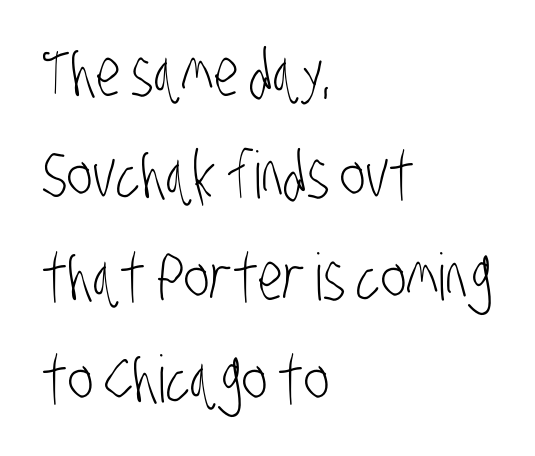
The image shows 65 px light, condensed sans-serif type; set left-aligned, normal line spacing (1.57x), normal letter spacing, not underlined; low stroke contrast and a large x-height.
